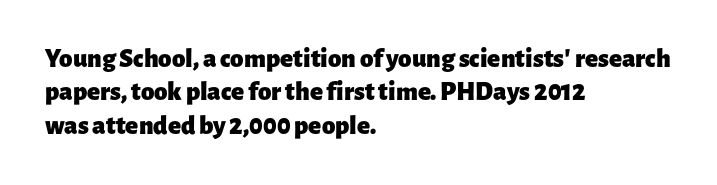
The image shows 27 px bold type, upright; set left-aligned, line spacing 1.24x, normal letter spacing, not underlined.
